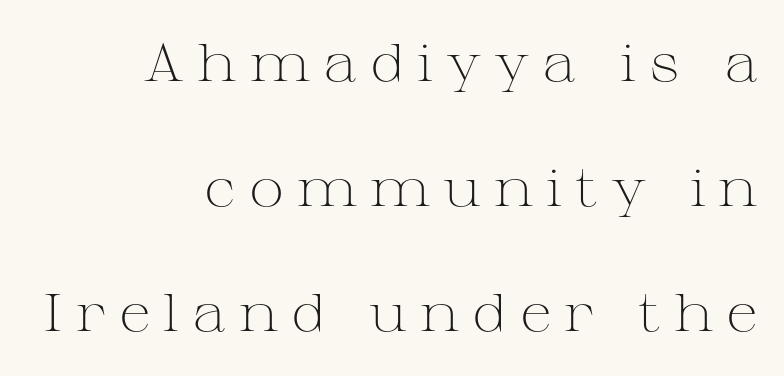
The image shows 53 px light, wide serif type, upright; set right-aligned, loose line spacing (2.36x), unusually wide letter spacing (+0.24 em), not underlined; medium stroke contrast and a medium x-height.
